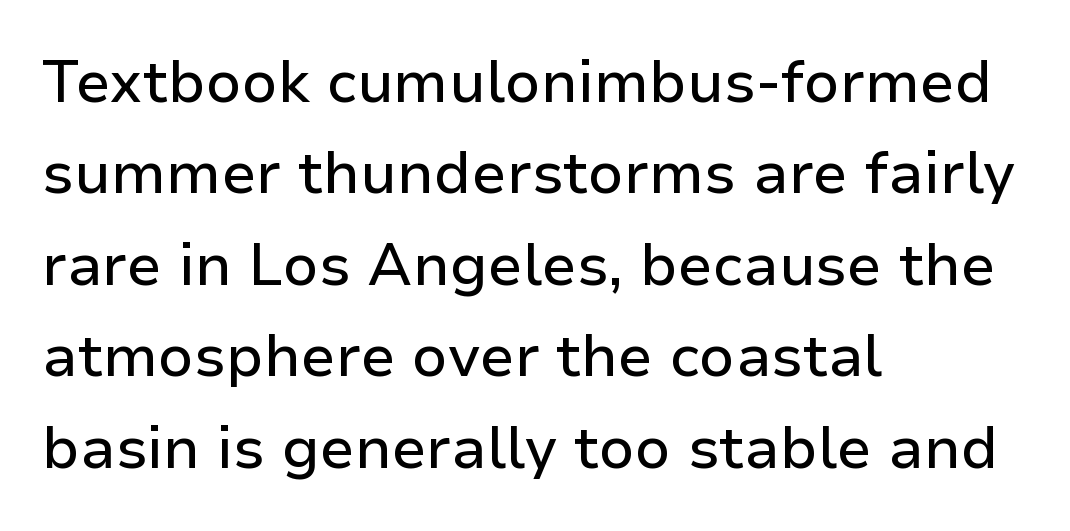
Regular leading. In terms of posture, this sample is upright. Each letter keeps its own natural width here, so spacing adapts to shape. The passage shown has conventional tracking throughout. Where is the straight margin? On the left.
